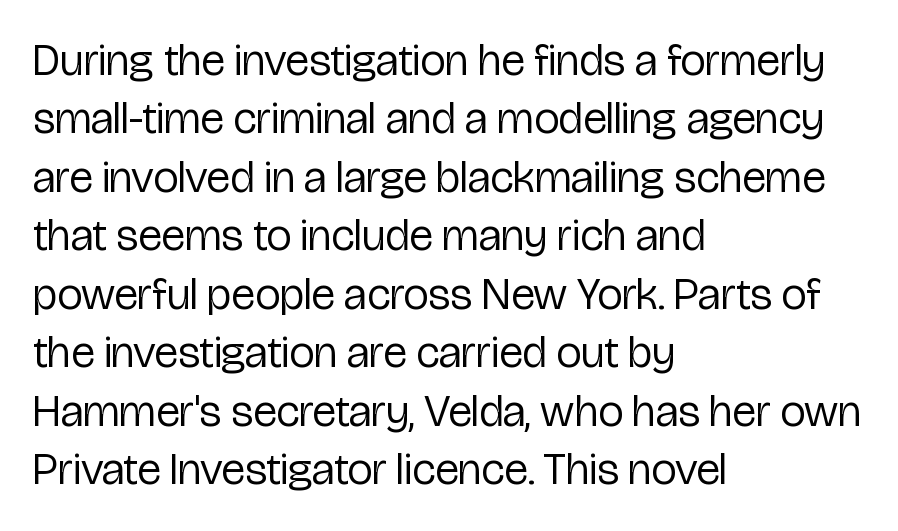
The image shows 45 px regular-weight, condensed sans-serif type, upright; set left-aligned, normal line spacing (1.3x), normal letter spacing, not underlined; low stroke contrast and a medium x-height.
